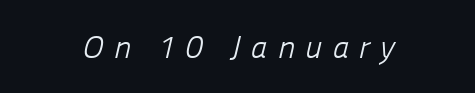
Visually the block forms a symmetrical silhouette, jagged on both flanks. Weight: regular or lighter. The area under the type is left untouched. Short note: letters widely spaced.
